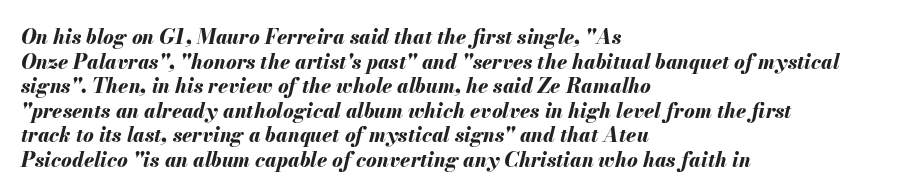
Notice how the stems are inclined rather than vertical — that's the hallmark of italics. The passage shown is emphatically bold. The ragged edge is on the right, which tells us the setting is flush left. There is no visible air inserted between adjacent glyphs.
